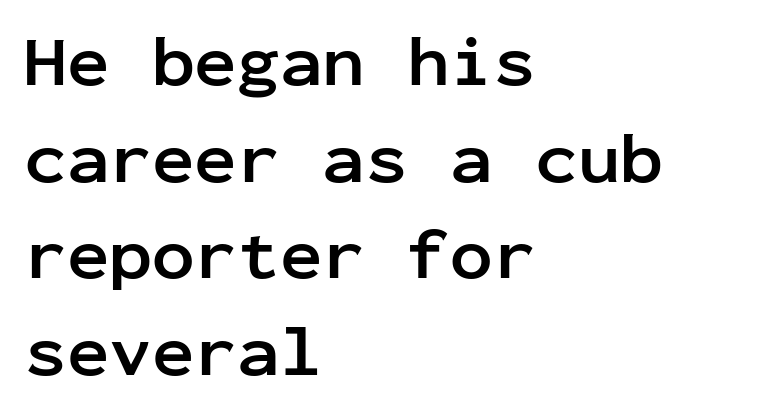
Q: Is the text bold? A: Yes.
Q: Is the text italic (slanted)? A: No, it is upright.
Q: Is the typeface a serif or a sans-serif typeface? A: Sans-serif.
Q: Is the text underlined? A: No.
Q: How is the paragraph aligned? A: Left-aligned.
Q: Is the spacing between letters normal or unusually wide? A: Normal.
Q: Is the spacing between lines tight, normal or loose? A: Normal.
Q: Width (condensed, normal, or wide)? A: Normal.
Q: Stroke contrast? A: Low.
Q: x-height? A: Medium.
Q: Monospaced? A: Yes.
